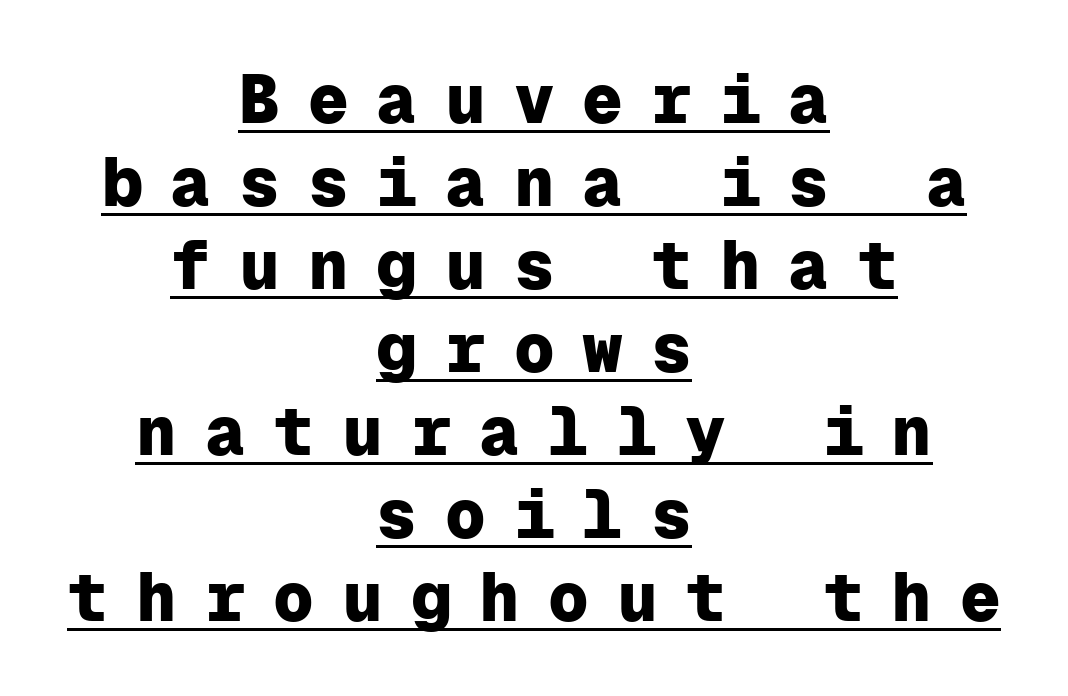
The passage shown is typed in a monospace face where columns stay perfectly aligned. The paragraph shown floats in the horizontal middle. Heavy-handed strokes throughout: this text is bold. Loose tracking; the words dissolve into strings of separated letters. This is the regular roman posture of the typeface. Students, observe the line beneath the letters — that is underlining.
